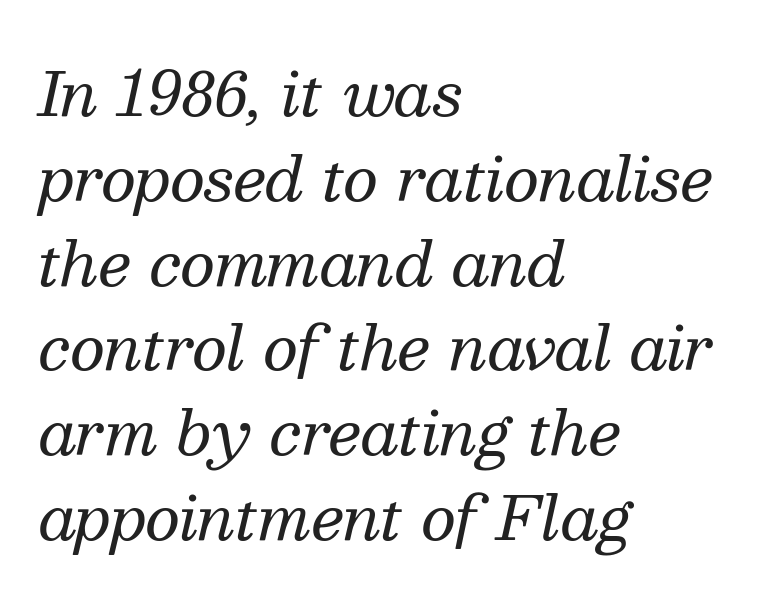
The leading is moderate, giving the passage an even texture. Character widths vary here, with narrow letters taking less room than wide ones. This rendering employs a face with finishing strokes, i.e., a serif. Bare-footed words on every line.
